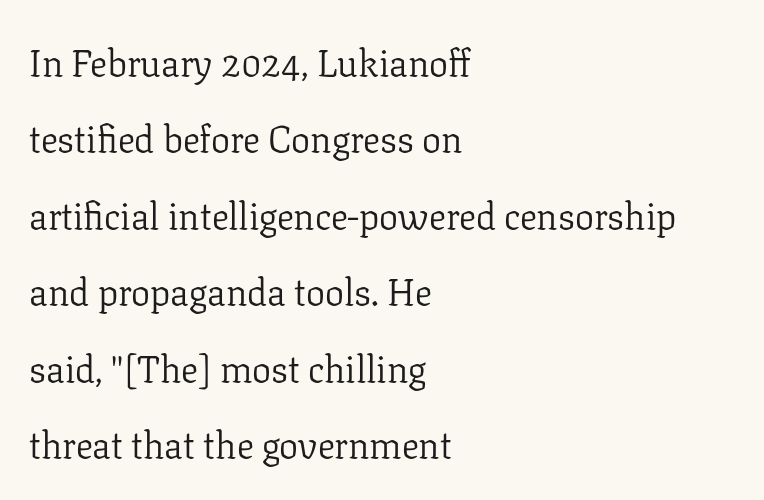
Q: Is the text bold? A: No.
Q: Is the text italic (slanted)? A: No, it is upright.
Q: Is the typeface a serif or a sans-serif typeface? A: Serif.
Q: Is the text underlined? A: No.
Q: How is the paragraph aligned? A: Left-aligned.
Q: Is the spacing between letters normal or unusually wide? A: Normal.
Q: Is the spacing between lines tight, normal or loose? A: Loose.
Q: Width (condensed, normal, or wide)? A: Normal.
Q: Stroke contrast? A: Low.
Q: x-height? A: Medium.
Q: Monospaced? A: No.
